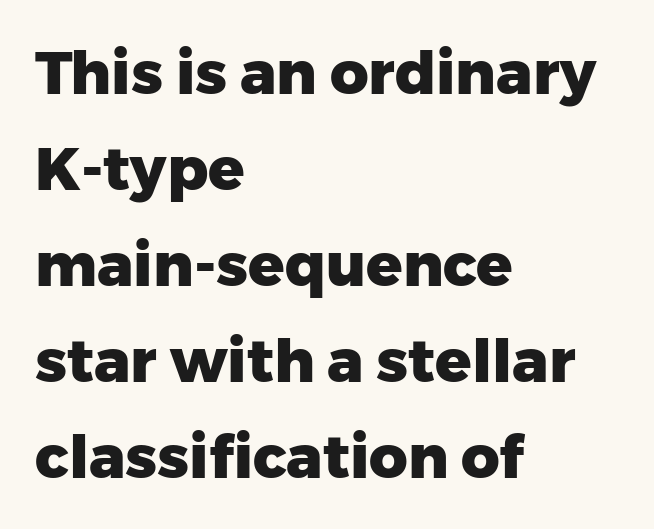
The image shows 60 px heavy sans-serif type, upright; set left-aligned, normal line spacing (1.6x), normal letter spacing, not underlined; low stroke contrast and a medium x-height.
